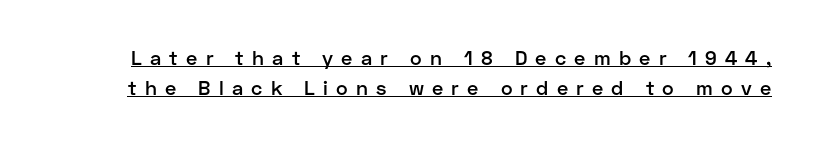
Q: Is the text bold? A: Semi-bold.
Q: Is the text italic (slanted)? A: No, it is upright.
Q: Is the text underlined? A: Yes.
Q: Is the spacing between letters normal or unusually wide? A: Unusually wide.
Q: Is the spacing between lines tight, normal or loose? A: Normal.
